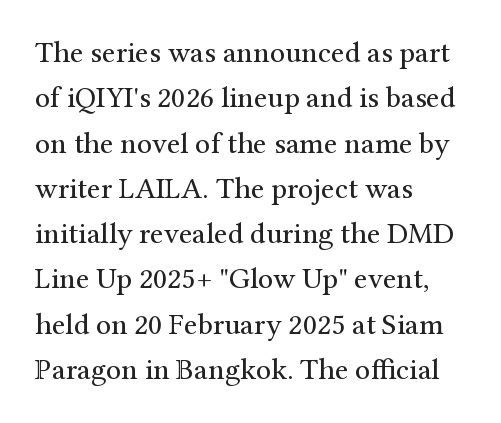
{"serif": "yes", "italic": "no", "bold": "no", "weight": "regular", "width": "normal", "stroke_contrast": "medium", "x_height": "medium", "monospaced": "no", "underline": "no", "align": "left", "line_spacing": "normal", "line_spacing_ratio": 1.51, "letter_spacing": "normal", "letter_spacing_em": 0.0, "glyph_px": 30}
